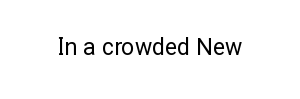
{"italic": "no", "bold": "no", "underline": "no", "letter_spacing": "normal", "letter_spacing_em": 0.0, "glyph_px": 23}
